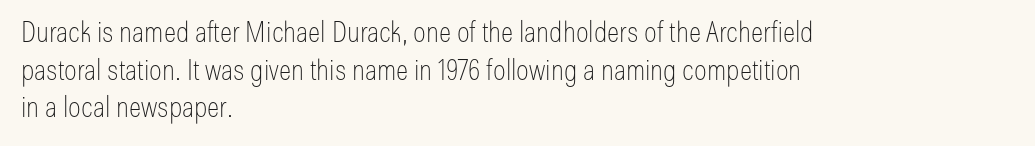
Horizontally, the lines are justified to the leading edge only. Here the designer chose a conventional face with non-uniform glyph widths. Just letters on the line, the space beneath them empty. The lettering holds an erect, upright posture throughout. Font category for this specimen: sans-serif. Does extra space separate the letters? No, they use regular spacing.
